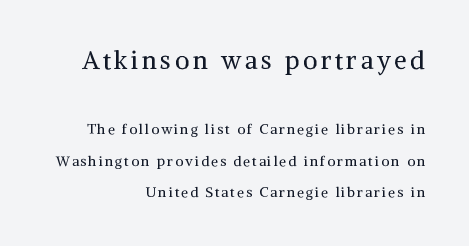
{"italic": "no", "bold": "no", "underline": "no", "align": "right", "line_spacing": "loose", "line_spacing_ratio": 2.25, "larger_block": "first", "size_ratio": 1.79, "glyph_px": 25}
